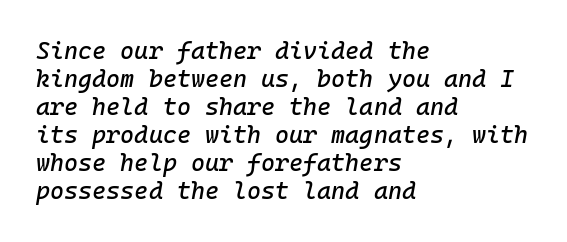
{"italic": "yes", "lean": "right", "slant_degrees": 10, "underline": "no", "align": "left", "line_spacing_ratio": 1.17, "letter_spacing": "normal", "letter_spacing_em": 0.0, "glyph_px": 24}
